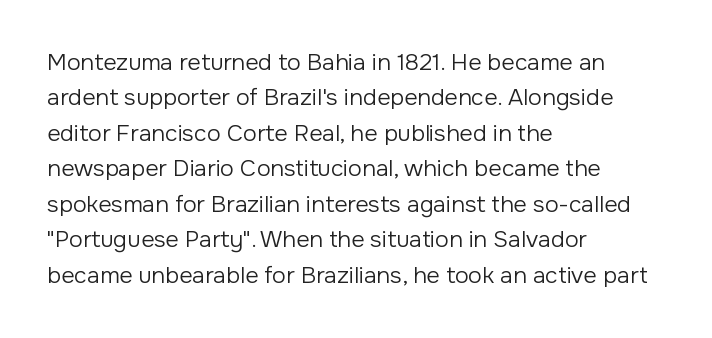
Q: Is the text bold? A: No.
Q: Is the text italic (slanted)? A: No, it is upright.
Q: Is the text underlined? A: No.
Q: How is the paragraph aligned? A: Left-aligned.
Q: Is the spacing between letters normal or unusually wide? A: Normal.
Q: Is the spacing between lines tight, normal or loose? A: Normal.
